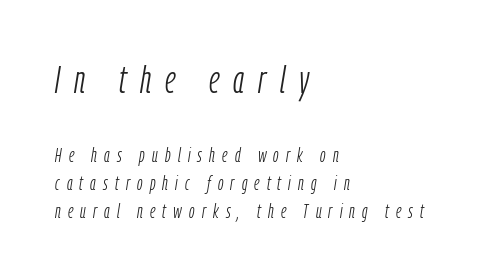
The image shows 39 px light, condensed type, italic (leaning right); set left-aligned, normal line spacing (1.42x), unusually wide letter spacing (+0.36 em), not underlined; the first (top) block is 1.95x larger; low stroke contrast and a medium x-height.
